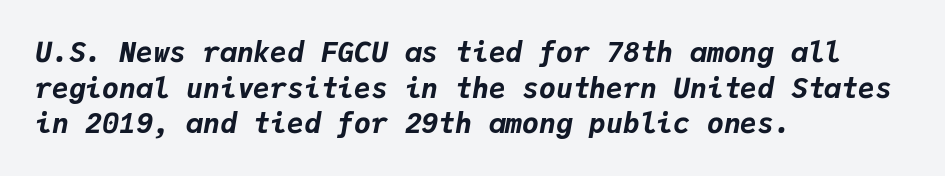
Q: Is the text bold? A: Yes.
Q: Is the text italic (slanted)? A: Yes, it leans right by about 9 degrees.
Q: Is the text underlined? A: No.
Q: How is the paragraph aligned? A: Left-aligned.
Q: Is the spacing between letters normal or unusually wide? A: Normal.
Q: Is the spacing between lines tight, normal or loose? A: Normal.
Q: Width (condensed, normal, or wide)? A: Normal.
Q: Stroke contrast? A: Low.
Q: x-height? A: Medium.
Q: Monospaced? A: Yes.
